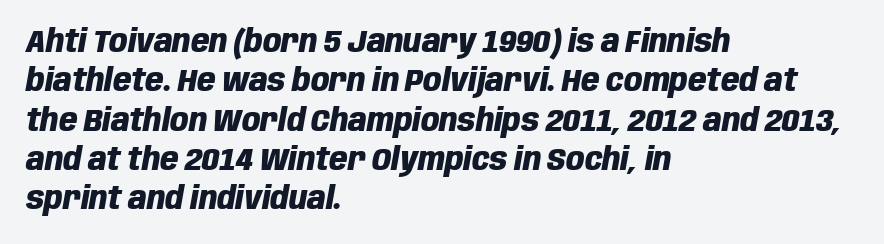
{"italic": "yes", "lean": "right", "slant_degrees": 10, "bold": "yes", "weight": "heavy", "width": "condensed", "stroke_contrast": "low", "x_height": "large", "monospaced": "no", "underline": "no", "align": "left", "line_spacing_ratio": 1.23, "letter_spacing": "normal", "letter_spacing_em": 0.0, "glyph_px": 32}
